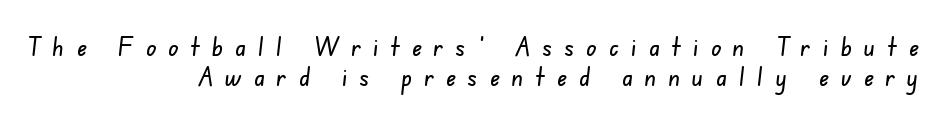
One-word summary of the alignment: right. Loose tracking; the words dissolve into strings of separated letters. Underline: absent. The rendering uses a small line-height, squeezing the rows.
